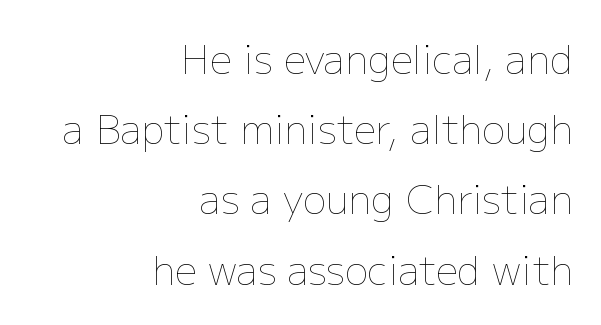
{"italic": "no", "bold": "no", "weight": "thin", "width": "normal", "stroke_contrast": "low", "x_height": "medium", "monospaced": "no", "underline": "no", "align": "right", "line_spacing_ratio": 1.8, "letter_spacing": "normal", "letter_spacing_em": 0.0, "glyph_px": 39}
